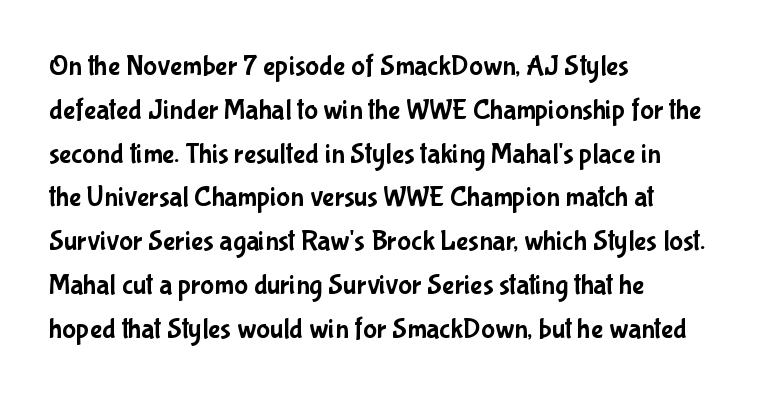
Q: Is the text italic (slanted)? A: No, it is upright.
Q: Is the typeface a serif or a sans-serif typeface? A: Sans-serif.
Q: Is the text underlined? A: No.
Q: How is the paragraph aligned? A: Left-aligned.
Q: Is the spacing between letters normal or unusually wide? A: Normal.
Q: Is the spacing between lines tight, normal or loose? A: Normal.
Q: Width (condensed, normal, or wide)? A: Condensed.
Q: Stroke contrast? A: Low.
Q: x-height? A: Medium.
Q: Monospaced? A: No.
